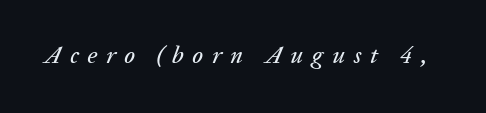
Q: Is the text italic (slanted)? A: Yes, it leans right by about 20 degrees.
Q: Is the text underlined? A: No.
Q: Is the spacing between letters normal or unusually wide? A: Unusually wide.
